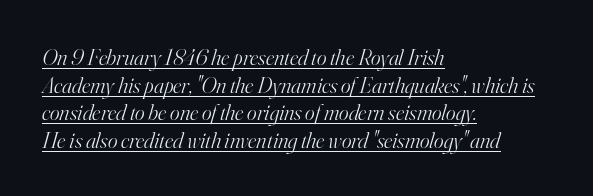
Stroke thickness stays within the range of a standard reading face or lighter. Would a proofreader flag this as italicized? Yes. The ragged edge is on the right, which tells us the setting is flush left. The line texture is even and compact thanks to regular tracking. The string is rendered with underlining switched on.
